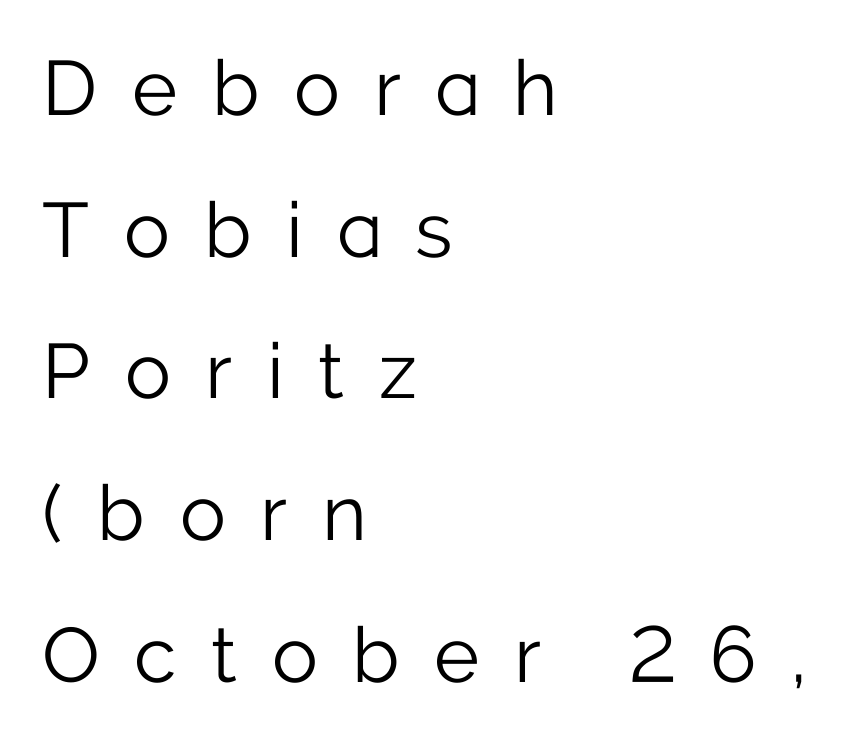
Typographically, this falls in the sans-serif category. Descender tails drop into unmarked territory. This sample is left-justified, so line endings fall wherever the words run out. The strokes carry an ordinary text weight at most. How are the letters spaced? Widely, with obvious added tracking. The type sits square on the baseline with zero lean.
